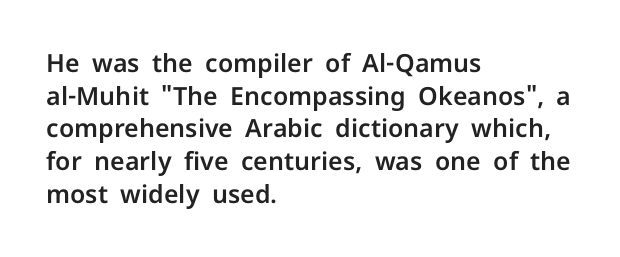
The image shows 25 px text type, upright; set left-aligned, normal line spacing (1.31x), normal letter spacing, not underlined.
